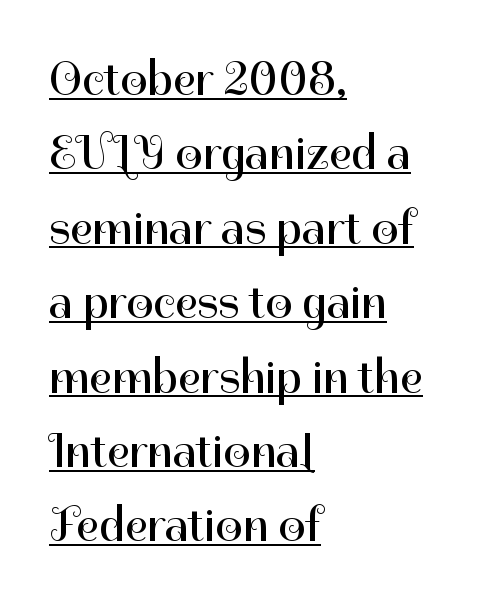
Q: Is the text bold? A: No.
Q: Is the text italic (slanted)? A: No, it is upright.
Q: Is the typeface a serif or a sans-serif typeface? A: Sans-serif.
Q: Is the text underlined? A: Yes.
Q: How is the paragraph aligned? A: Left-aligned.
Q: Is the spacing between letters normal or unusually wide? A: Normal.
Q: Is the spacing between lines tight, normal or loose? A: Normal.
Q: Width (condensed, normal, or wide)? A: Normal.
Q: Stroke contrast? A: High.
Q: x-height? A: Medium.
Q: Monospaced? A: No.
